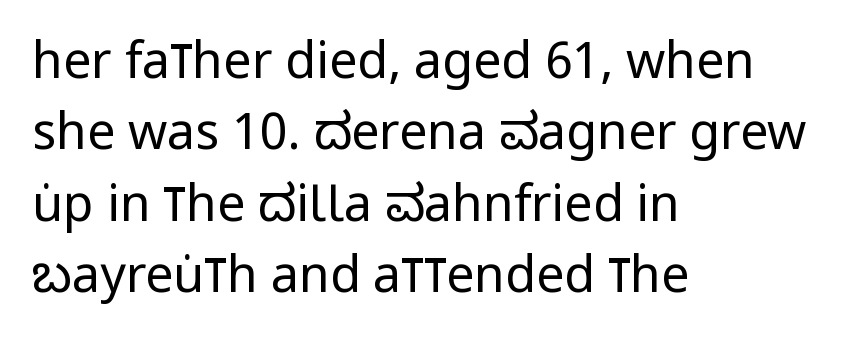
Upright lettering throughout. Unbolded letterforms with no extra heft. The words here are not underlined. Varying glyph widths throughout — classic text-font behaviour. Layout note: lines flush left.
